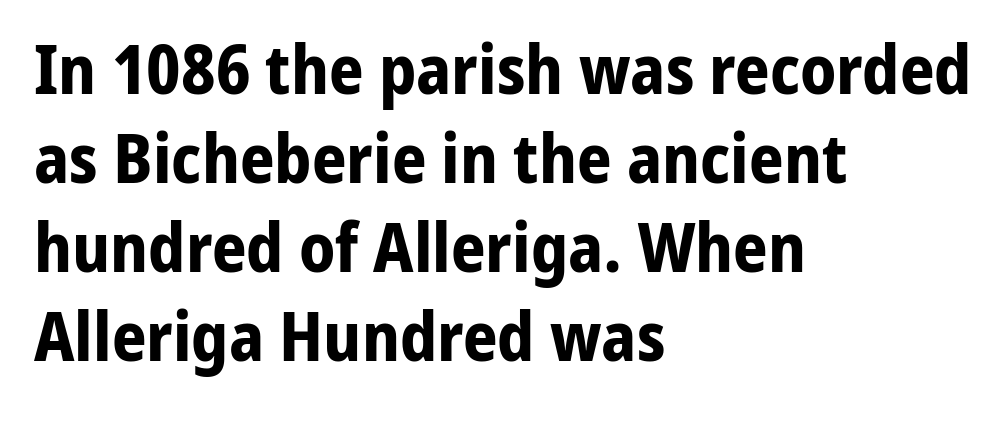
The image shows 68 px bold sans-serif type, upright; set left-aligned, normal line spacing (1.31x), normal letter spacing, not underlined; low stroke contrast and a medium x-height.
